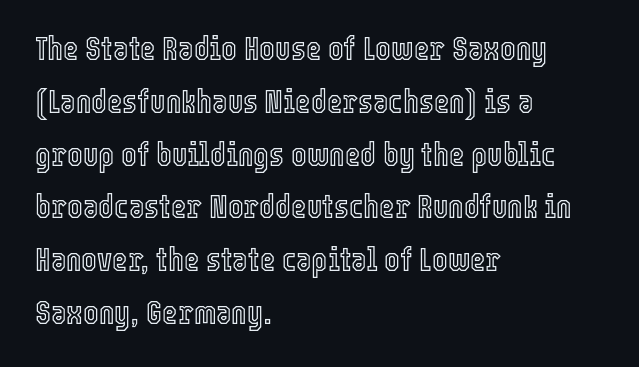
{"italic": "no", "width": "condensed", "x_height": "medium", "monospaced": "no", "underline": "no", "align": "left", "line_spacing": "normal", "line_spacing_ratio": 1.6, "letter_spacing": "normal", "letter_spacing_em": 0.0, "glyph_px": 33}
